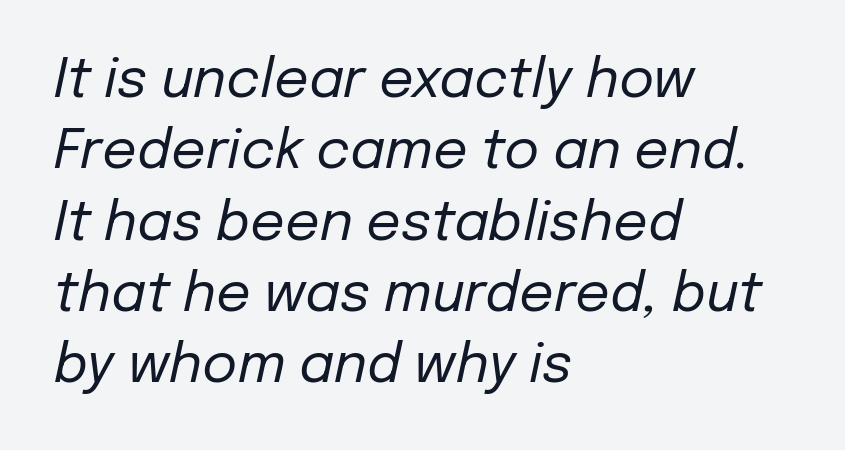
The typesetter chose a ragged-right arrangement here. Vertically, the passage feels balanced, rows spaced as you'd expect. Proportional: the letters do not fall into vertical columns. Standard letterfit; no display-style spreading of the glyphs. Vertical stems look standard width or narrower in stroke.
